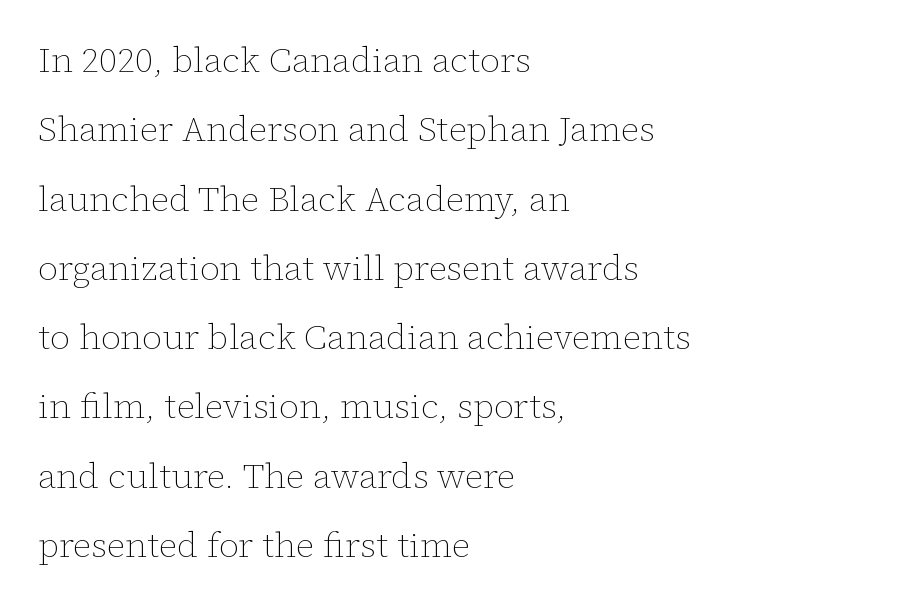
{"italic": "no", "bold": "no", "weight": "thin", "width": "normal", "stroke_contrast": "low", "x_height": "medium", "monospaced": "no", "underline": "no", "align": "left", "line_spacing": "loose", "line_spacing_ratio": 1.98, "letter_spacing": "normal", "letter_spacing_em": 0.0, "glyph_px": 35}
